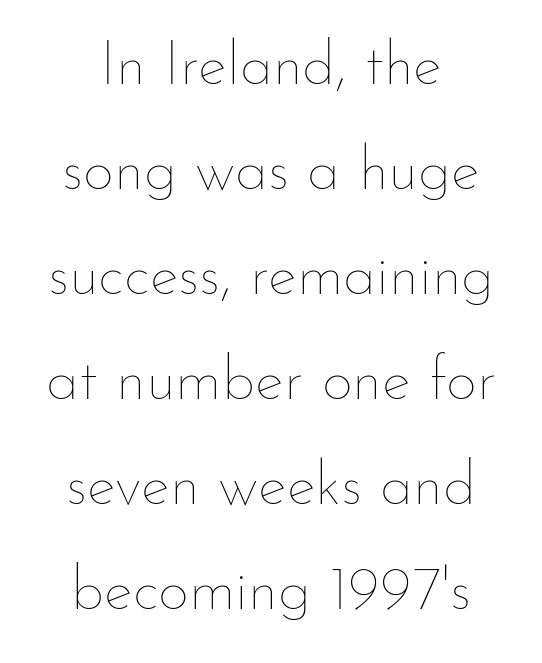
The axis of the letterforms is exactly vertical. A typesetter would call this proportional, since set widths differ per character. Glance below the letters and you will spot only blank space. Observe the ordinary spacing: letters are neighbours, not strangers. Heaviness? Minimal to ordinary, like unemphasized prose.
